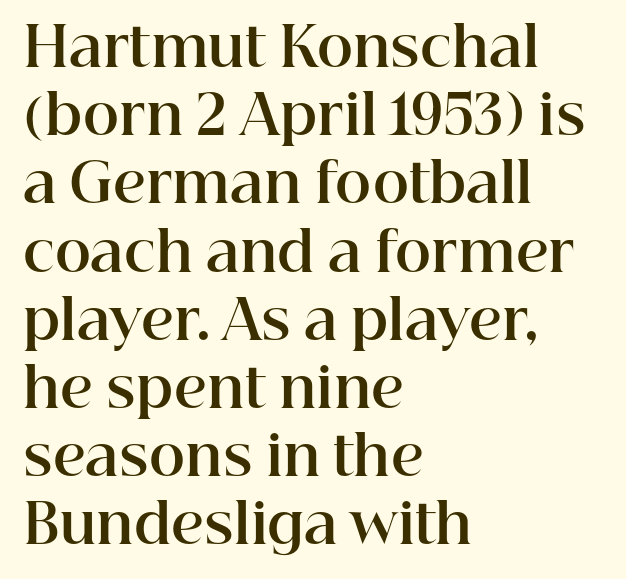
Q: Is the text bold? A: Yes.
Q: Is the text italic (slanted)? A: No, it is upright.
Q: Is the typeface a serif or a sans-serif typeface? A: Serif.
Q: Is the text underlined? A: No.
Q: How is the paragraph aligned? A: Left-aligned.
Q: Is the spacing between letters normal or unusually wide? A: Normal.
Q: Width (condensed, normal, or wide)? A: Normal.
Q: Stroke contrast? A: High.
Q: x-height? A: Medium.
Q: Monospaced? A: No.
